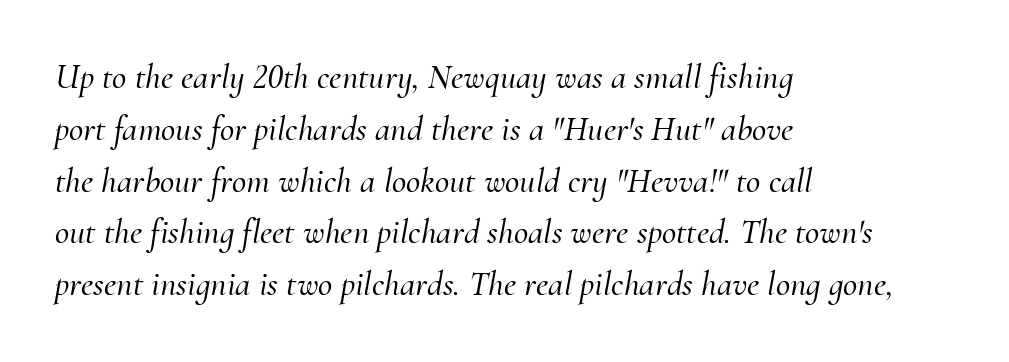
{"serif": "yes", "italic": "yes", "lean": "right", "slant_degrees": 10, "width": "normal", "stroke_contrast": "medium", "x_height": "small", "monospaced": "no", "underline": "no", "align": "left", "line_spacing": "normal", "line_spacing_ratio": 1.48, "letter_spacing": "normal", "letter_spacing_em": 0.0, "glyph_px": 35}
